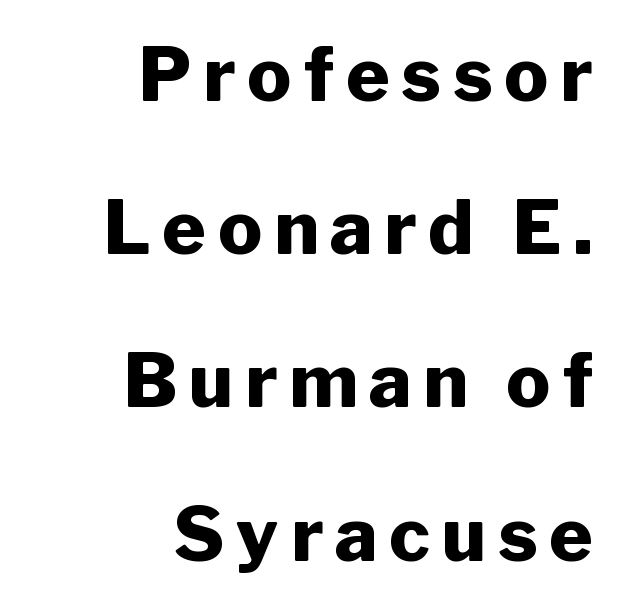
{"serif": "no", "italic": "no", "bold": "yes", "weight": "heavy", "width": "normal", "stroke_contrast": "low", "x_height": "medium", "monospaced": "no", "underline": "no", "align": "right", "line_spacing": "loose", "line_spacing_ratio": 2.07, "glyph_px": 74}
